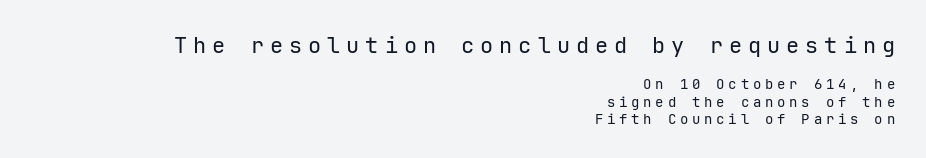
Q: Is the text bold? A: No.
Q: Is the text italic (slanted)? A: No, it is upright.
Q: Is the text underlined? A: No.
Q: How is the paragraph aligned? A: Right-aligned.
Q: Is the spacing between letters normal or unusually wide? A: Unusually wide.
Q: Which block of text is set in a larger size, the first (top) or the second (bottom)? A: The first (top) one.
